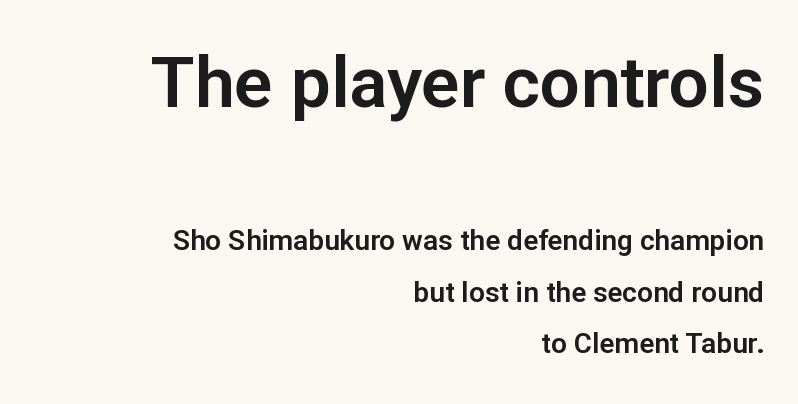
{"serif": "no", "italic": "no", "width": "normal", "stroke_contrast": "low", "x_height": "medium", "monospaced": "no", "underline": "no", "align": "right", "line_spacing_ratio": 1.84, "letter_spacing": "normal", "letter_spacing_em": 0.0, "larger_block": "first", "size_ratio": 2.54, "glyph_px": 71}
